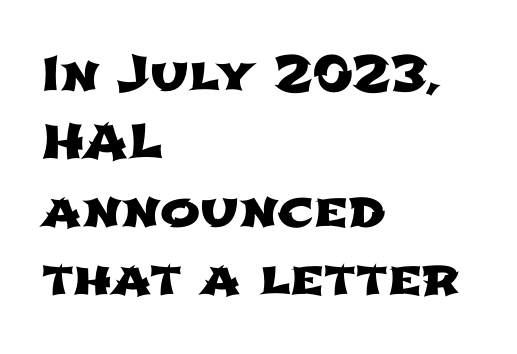
Q: Is the typeface a serif or a sans-serif typeface? A: Sans-serif.
Q: Is the text underlined? A: No.
Q: How is the paragraph aligned? A: Left-aligned.
Q: Is the spacing between letters normal or unusually wide? A: Normal.
Q: Is the spacing between lines tight, normal or loose? A: Normal.
Q: Width (condensed, normal, or wide)? A: Wide.
Q: Stroke contrast? A: Low.
Q: x-height? A: Medium.
Q: Monospaced? A: No.
